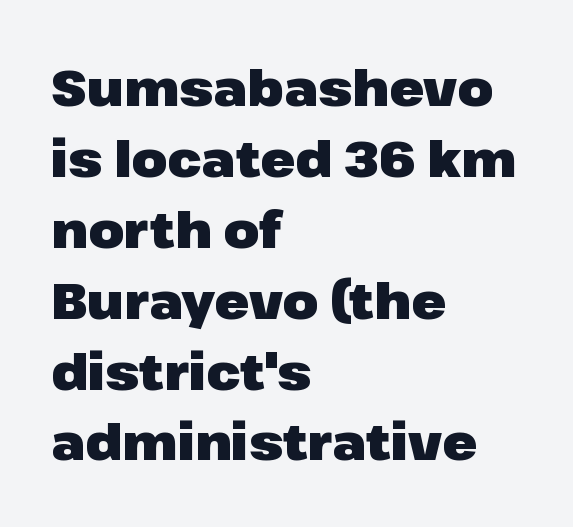
These lines stack with their left ends in a neat column. Leading matches the norm, producing a regular column. To sum up the face: it is a sans, with no serifs. A bare baseline throughout the passage.
